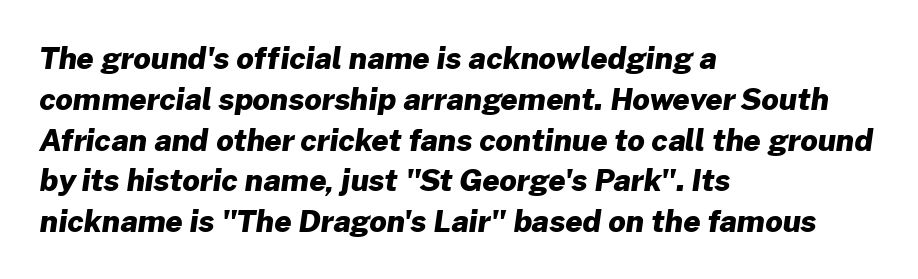
The ragged edge is on the right, which tells us the setting is flush left. This rendering leaves character spacing at its baseline value. Is this a sans? Yes — the strokes have no serifs. Successive baselines arrive at the customary interval. Clear beneath every line of the passage. The letters advance in unequal steps, a hallmark of proportional type.
